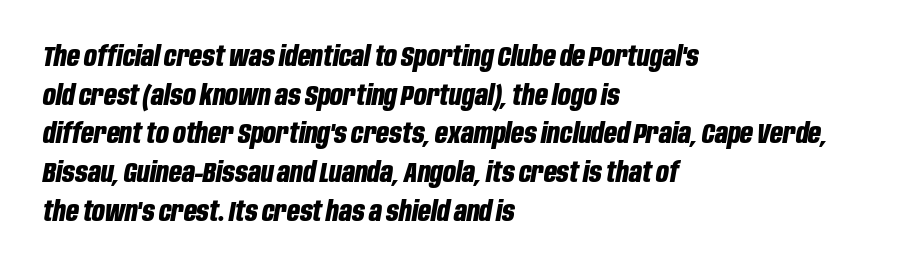
The image shows 28 px bold, condensed type, italic (leaning right); set left-aligned, normal line spacing (1.38x), normal letter spacing, not underlined; low stroke contrast and a large x-height.
